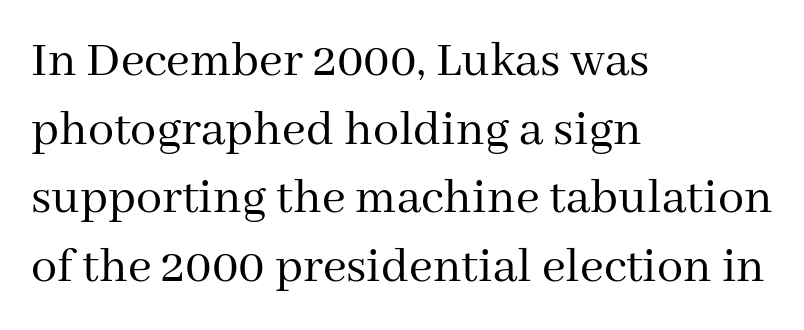
A typesetter would call this leading conventional body-copy spacing. Little horizontal feet cap the strokes, marking this as serif type. Students, note that the glyphs here touch the page at normal intervals. Unmarked baselines from the first word to the last. Posture: straight, roman, zero tilt.
